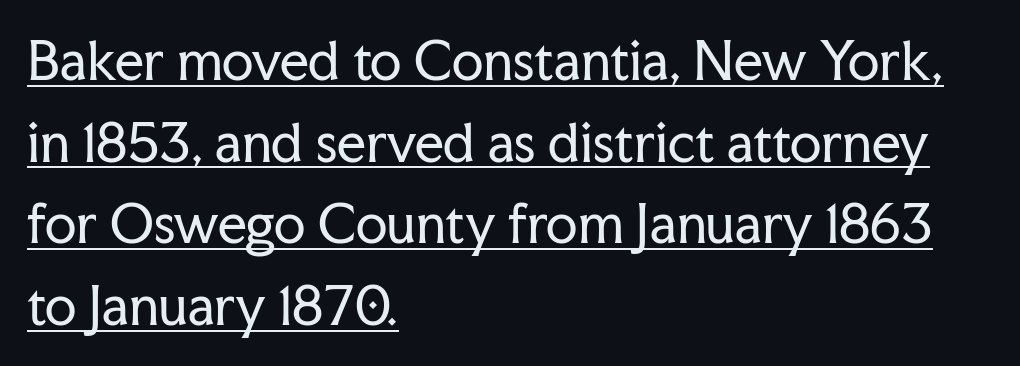
{"serif": "yes", "italic": "no", "bold": "no", "weight": "regular", "width": "normal", "stroke_contrast": "low", "x_height": "medium", "monospaced": "no", "underline": "yes", "align": "left", "line_spacing": "normal", "line_spacing_ratio": 1.6, "letter_spacing": "normal", "letter_spacing_em": 0.0, "glyph_px": 51}
